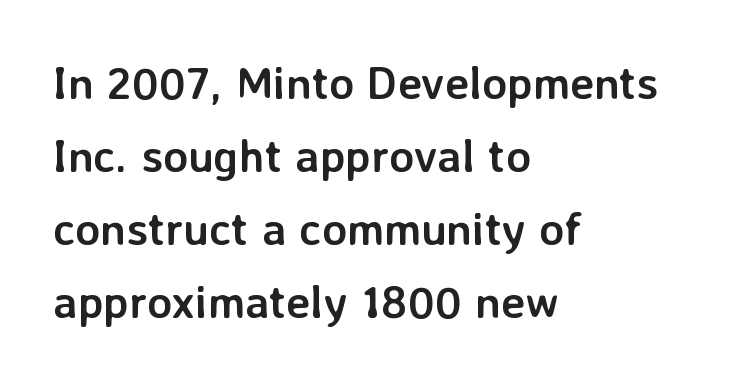
The image shows 46 px semibold sans-serif type, upright; set left-aligned, normal line spacing (1.59x), normal letter spacing, not underlined; low stroke contrast and a medium x-height.
